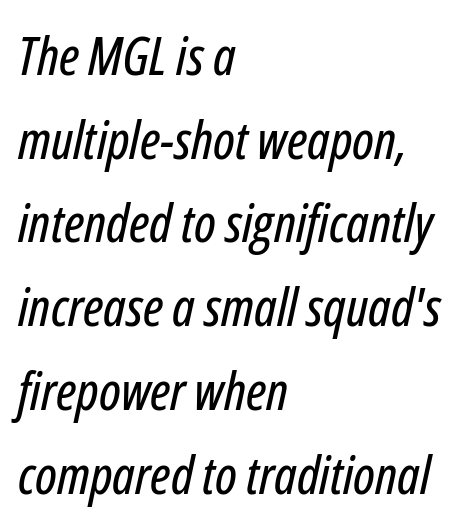
{"italic": "yes", "lean": "right", "slant_degrees": 12, "width": "condensed", "stroke_contrast": "low", "x_height": "medium", "monospaced": "no", "underline": "no", "align": "left", "line_spacing": "normal", "line_spacing_ratio": 1.58, "letter_spacing": "normal", "letter_spacing_em": 0.0, "glyph_px": 53}
